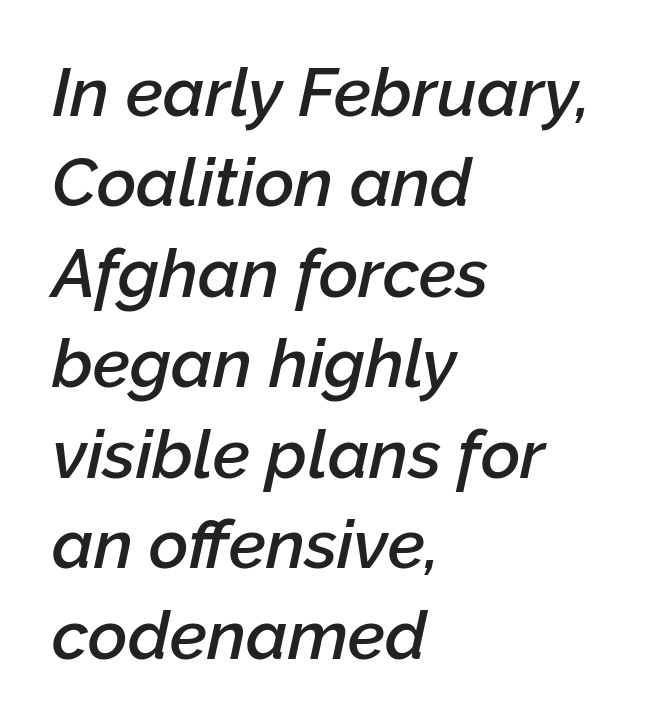
{"italic": "yes", "lean": "right", "slant_degrees": 12, "bold": "semi", "weight": "semibold", "width": "normal", "stroke_contrast": "low", "x_height": "medium", "monospaced": "no", "underline": "no", "align": "left", "line_spacing": "normal", "line_spacing_ratio": 1.33, "letter_spacing": "normal", "letter_spacing_em": 0.0, "glyph_px": 68}
